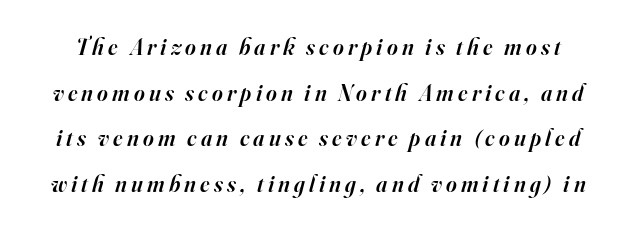
{"italic": "yes", "lean": "right", "slant_degrees": 16, "bold": "semi", "underline": "no", "line_spacing": "loose", "line_spacing_ratio": 1.98, "glyph_px": 23}
